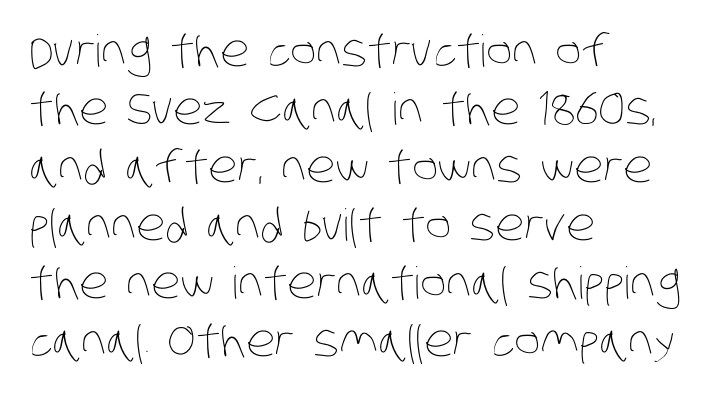
{"bold": "no", "weight": "thin", "width": "condensed", "stroke_contrast": "low", "x_height": "large", "monospaced": "no", "underline": "no", "align": "left", "line_spacing": "normal", "line_spacing_ratio": 1.32, "letter_spacing": "normal", "letter_spacing_em": 0.0, "glyph_px": 44}
